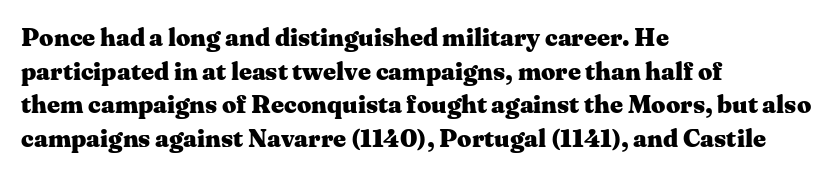
{"italic": "no", "bold": "yes", "underline": "no", "align": "left", "line_spacing": "normal", "line_spacing_ratio": 1.35, "letter_spacing": "normal", "letter_spacing_em": 0.0, "glyph_px": 25}
